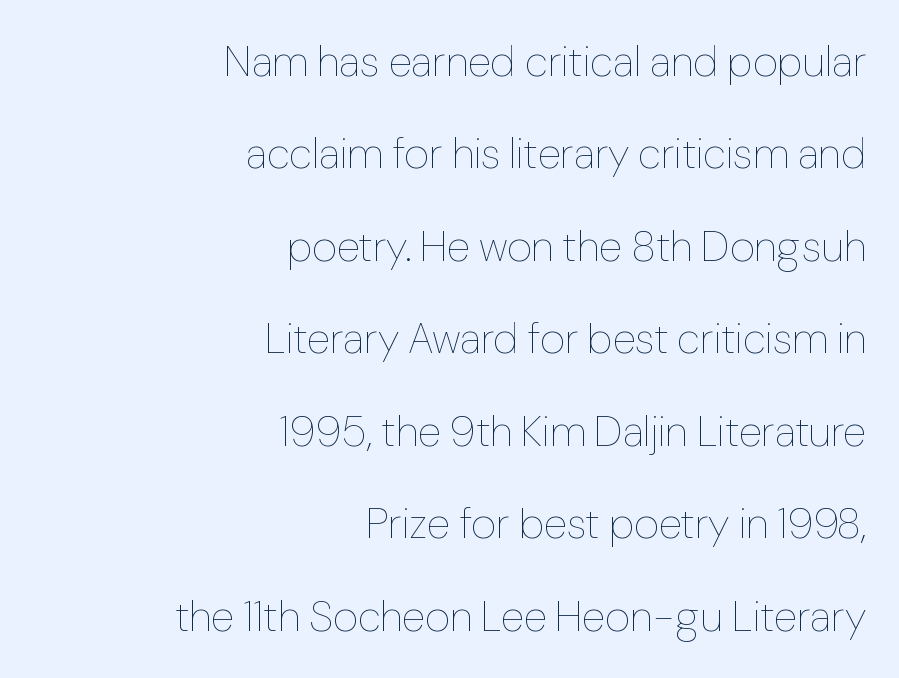
The image shows 43 px thin type, upright; set right-aligned, loose line spacing (2.15x), normal letter spacing, not underlined; low stroke contrast and a medium x-height.
